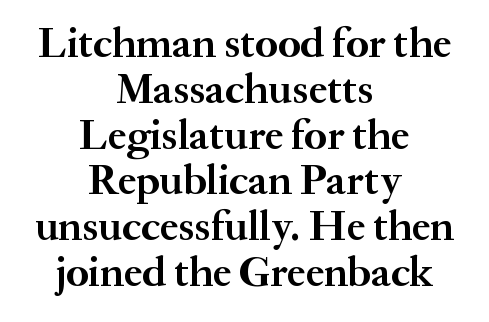
These lines carry a lot of weight — the face is fully bold. Layout note: lines centered. In terms of letterspacing, this is plain default setting. Does the leading feel generous? Not at all — it's pinched. Stroke terminals: seriffed. A bare baseline throughout the passage.
